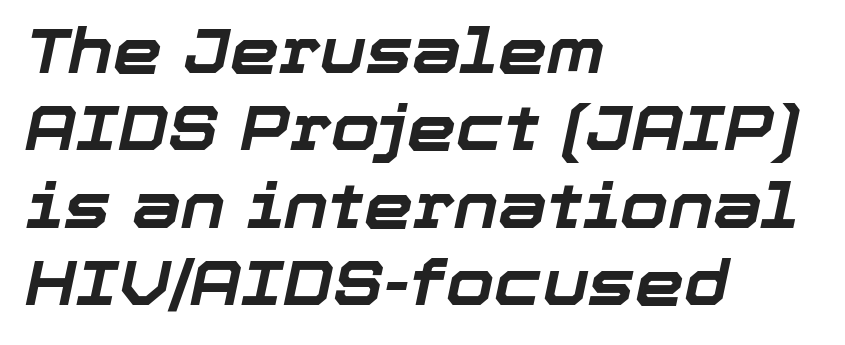
The glyphs are unaccompanied by any horizontal stroke below them. Whoever set this chose a conventional vertical rhythm. Looks like regular typesetting: each glyph gets only the width it needs. If you drew a line through each stem, it would be angled. The tracking reads as untouched default to a designer's eye. Horizontally, the lines are justified to the leading edge only.
